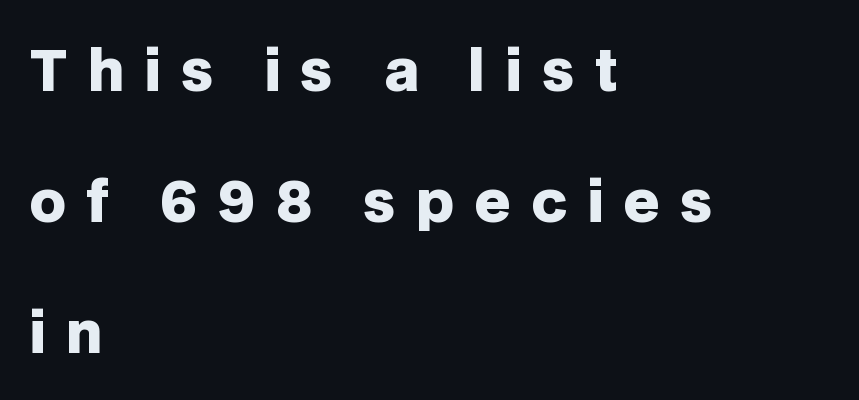
{"serif": "no", "italic": "no", "bold": "yes", "weight": "heavy", "width": "normal", "stroke_contrast": "low", "x_height": "large", "monospaced": "no", "underline": "no", "align": "left", "line_spacing": "loose", "line_spacing_ratio": 2.34, "letter_spacing": "wide", "letter_spacing_em": 0.36, "glyph_px": 56}
